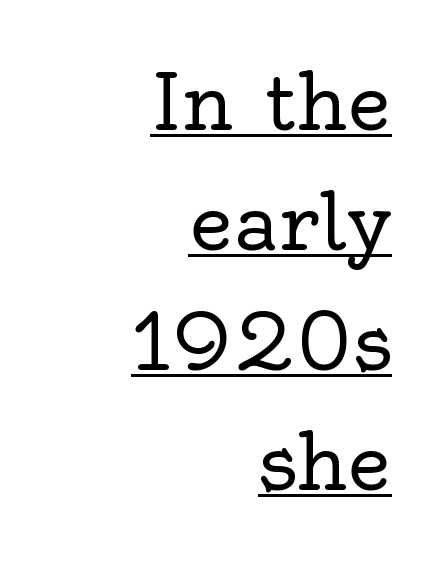
Q: Is the text bold? A: No.
Q: Is the text italic (slanted)? A: No, it is upright.
Q: Is the typeface a serif or a sans-serif typeface? A: Serif.
Q: Is the text underlined? A: Yes.
Q: How is the paragraph aligned? A: Right-aligned.
Q: Is the spacing between letters normal or unusually wide? A: Normal.
Q: Is the spacing between lines tight, normal or loose? A: Normal.
Q: Width (condensed, normal, or wide)? A: Normal.
Q: x-height? A: Small.
Q: Monospaced? A: No.
